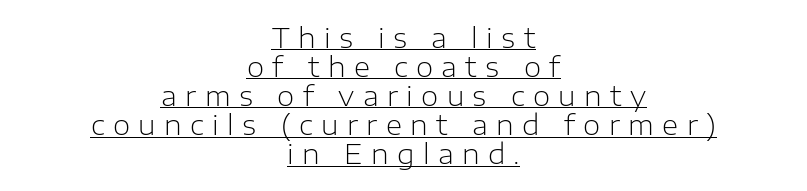
Q: Is the text bold? A: No.
Q: Is the text italic (slanted)? A: No, it is upright.
Q: Is the typeface a serif or a sans-serif typeface? A: Sans-serif.
Q: Is the text underlined? A: Yes.
Q: How is the paragraph aligned? A: Centered.
Q: Is the spacing between letters normal or unusually wide? A: Unusually wide.
Q: Is the spacing between lines tight, normal or loose? A: Tight.
Q: Width (condensed, normal, or wide)? A: Normal.
Q: Stroke contrast? A: Low.
Q: x-height? A: Medium.
Q: Monospaced? A: No.
